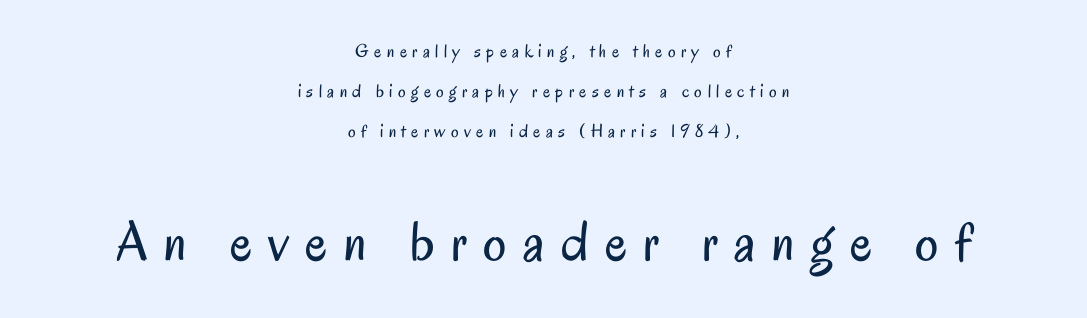
The designer gave the closing block more size than the opening block. Whoever set this chose breathing room over compactness in the vertical rhythm. The lettering stays uniformly vertical, giving the passage a roman look. Letter spacing: wide.
